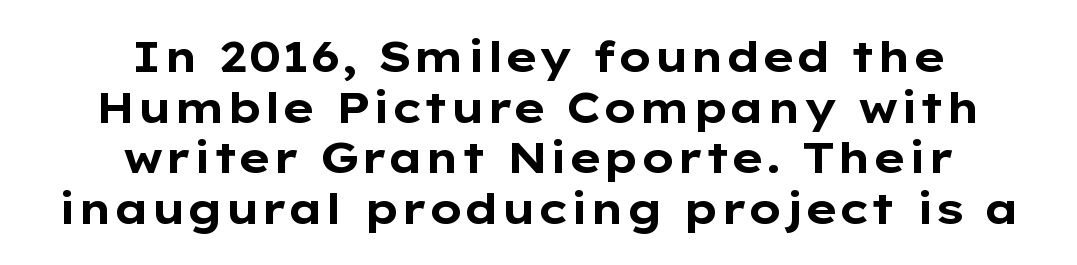
Q: Is the text bold? A: Yes.
Q: Is the text italic (slanted)? A: No, it is upright.
Q: Is the typeface a serif or a sans-serif typeface? A: Sans-serif.
Q: Is the text underlined? A: No.
Q: How is the paragraph aligned? A: Centered.
Q: Is the spacing between letters normal or unusually wide? A: Normal.
Q: Width (condensed, normal, or wide)? A: Wide.
Q: Stroke contrast? A: Low.
Q: x-height? A: Medium.
Q: Monospaced? A: No.
